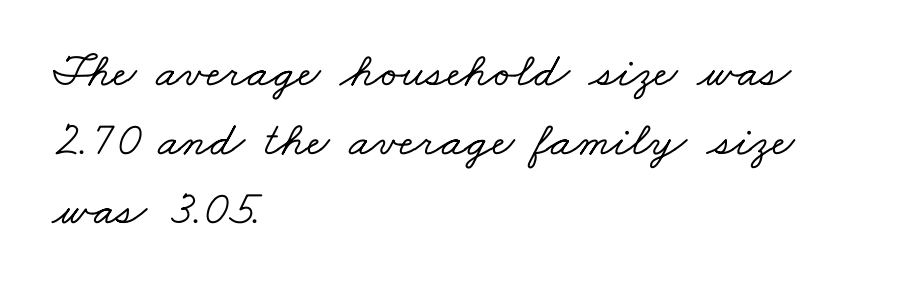
The letters carry serifs — small finishing strokes at the ends of their stems. A typesetter would call this proportional, since set widths differ per character. Glyph-to-glyph distance matches everyday printed text. The paragraph shown leans on its left margin. The area under the type is left untouched.
